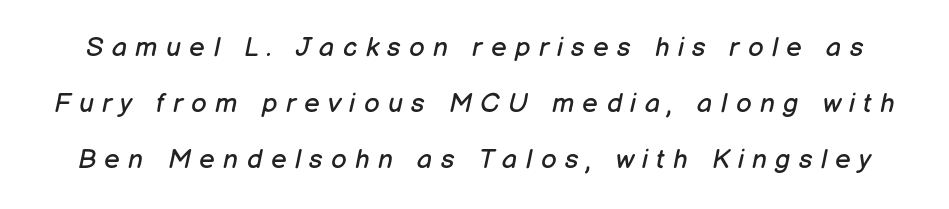
The image shows 27 px text type, italic (leaning right); set loose line spacing (2.08x), unusually wide letter spacing (+0.31 em), not underlined.
